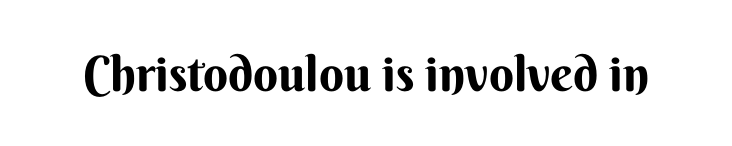
Q: Is the text bold? A: Yes.
Q: Is the text italic (slanted)? A: No, it is upright.
Q: Is the typeface a serif or a sans-serif typeface? A: Sans-serif.
Q: Is the text underlined? A: No.
Q: Is the spacing between letters normal or unusually wide? A: Normal.
Q: Width (condensed, normal, or wide)? A: Normal.
Q: Stroke contrast? A: Medium.
Q: x-height? A: Small.
Q: Monospaced? A: No.
